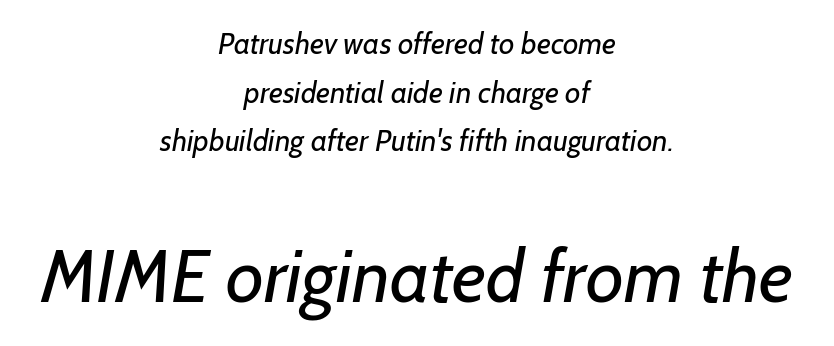
The strokes carry an ordinary text weight at most. A typesetter would call this proportional, since set widths differ per character. The emphasis by scale lands on block number two, below. Does the leading feel generous? No, just average. Nobody touched the tracking dial on this one. The designer went with a sans here, leaving each stem footless.
